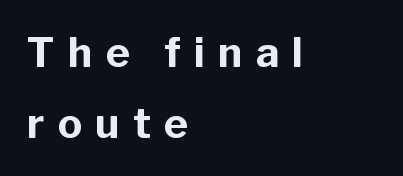
Bold? Absolutely — the strokes are thick and heavy. This is sans-serif lettering, the kind often seen on screens and signage. These lines stack with their left ends in a neat column. This sample uses an upright cut, with every glyph sitting square on the baseline. Check under the words: just untouched page. The gaps between neighbouring characters are conspicuously large.
